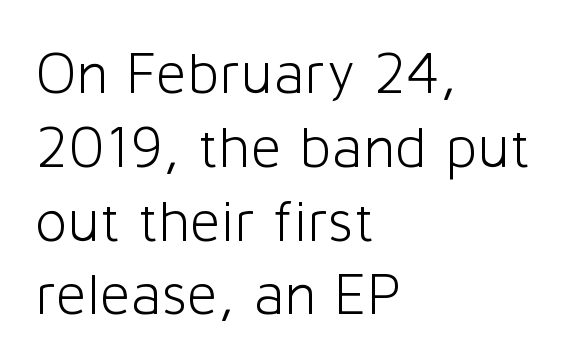
Q: Is the text bold? A: No.
Q: Is the text italic (slanted)? A: No, it is upright.
Q: Is the typeface a serif or a sans-serif typeface? A: Sans-serif.
Q: Is the text underlined? A: No.
Q: How is the paragraph aligned? A: Left-aligned.
Q: Is the spacing between letters normal or unusually wide? A: Normal.
Q: Width (condensed, normal, or wide)? A: Normal.
Q: Stroke contrast? A: Low.
Q: x-height? A: Medium.
Q: Monospaced? A: No.
